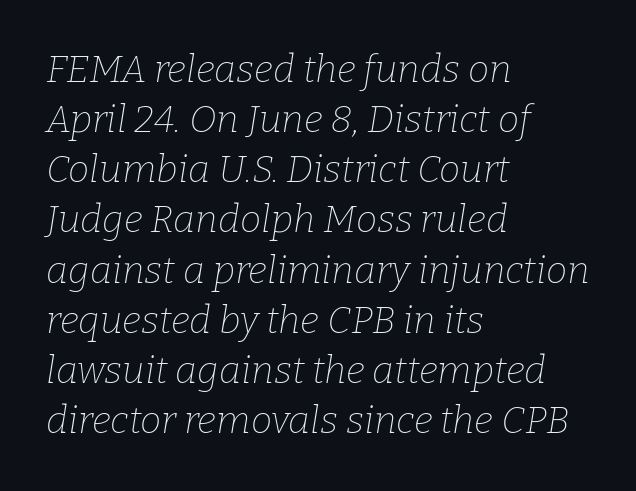
The image shows 38 px thin serif type, italic (leaning right); set left-aligned, normal line spacing (1.32x), normal letter spacing, not underlined; low stroke contrast and a medium x-height.
